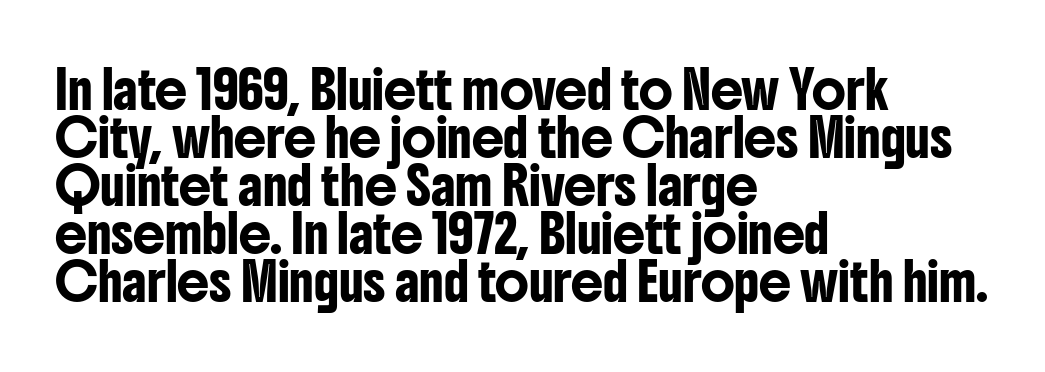
{"serif": "no", "italic": "no", "width": "condensed", "stroke_contrast": "low", "x_height": "medium", "monospaced": "no", "underline": "no", "align": "left", "line_spacing": "normal", "line_spacing_ratio": 1.33, "letter_spacing": "normal", "letter_spacing_em": 0.0, "glyph_px": 36}
